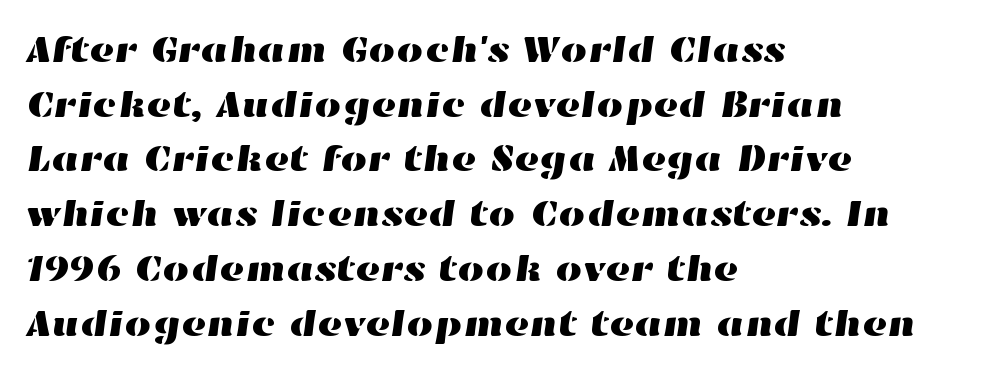
The image shows 38 px wide type; set left-aligned, normal line spacing (1.44x), normal letter spacing, not underlined; high stroke contrast and a medium x-height.
